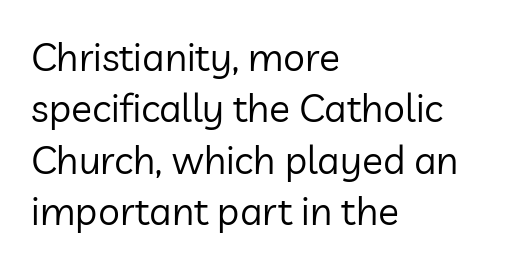
{"serif": "no", "italic": "no", "bold": "no", "weight": "regular", "width": "normal", "stroke_contrast": "low", "x_height": "medium", "monospaced": "no", "underline": "no", "align": "left", "line_spacing": "normal", "line_spacing_ratio": 1.32, "letter_spacing": "normal", "letter_spacing_em": 0.0, "glyph_px": 39}
